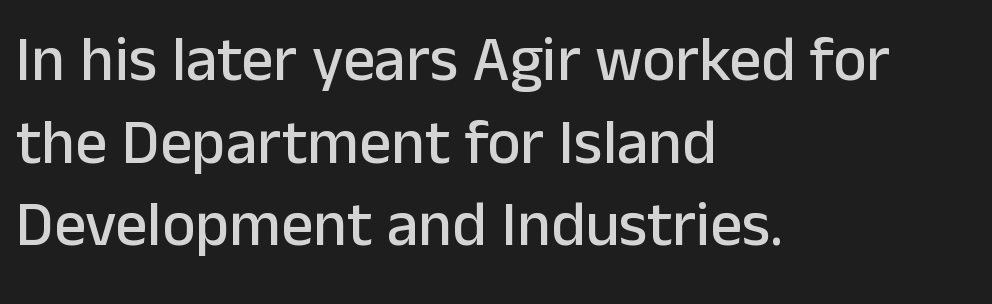
Is there any slant? The stems are plumb. In terms of leading, this rendering sits right in the middle. Note the varied advance widths — an 'i' is clearly narrower than an 'm'. No extra tracking has been applied to these lines. Letterform terminals end flat and unadorned throughout the passage.
